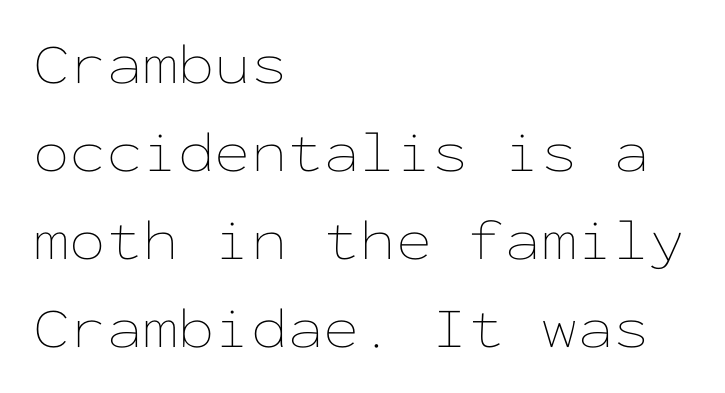
{"italic": "no", "bold": "no", "weight": "thin", "width": "wide", "stroke_contrast": "low", "x_height": "medium", "monospaced": "yes", "underline": "no", "align": "left", "line_spacing": "normal", "line_spacing_ratio": 1.52, "letter_spacing": "normal", "letter_spacing_em": 0.0, "glyph_px": 58}
